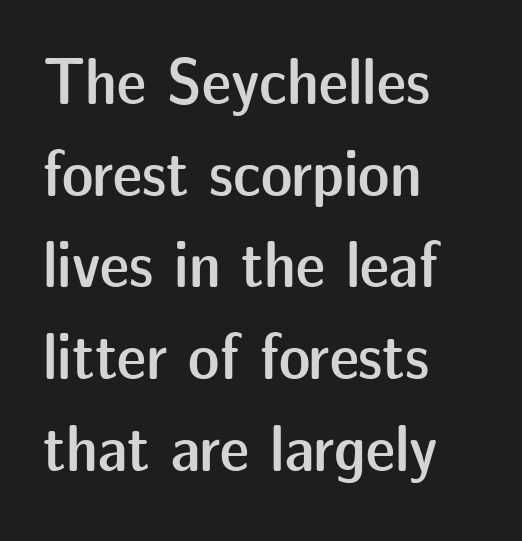
{"serif": "no", "italic": "no", "bold": "semi", "weight": "semibold", "width": "normal", "stroke_contrast": "low", "x_height": "medium", "monospaced": "no", "underline": "no", "align": "left", "line_spacing": "normal", "line_spacing_ratio": 1.39, "letter_spacing": "normal", "letter_spacing_em": 0.0, "glyph_px": 66}
